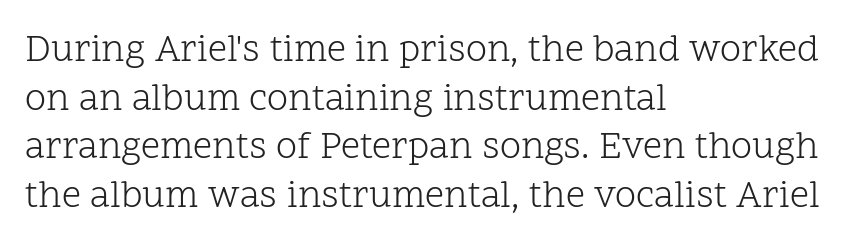
The image shows 38 px light serif type, upright; set left-aligned, normal line spacing (1.28x), normal letter spacing, not underlined; low stroke contrast and a medium x-height.
